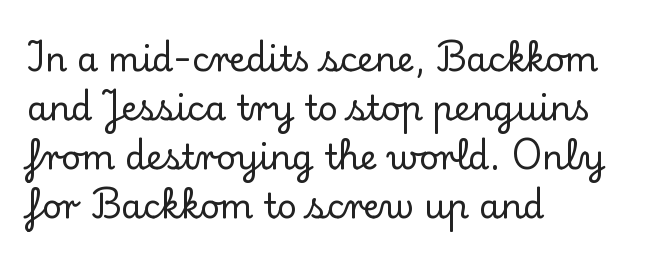
The image shows 34 px serif type, upright; set left-aligned, normal line spacing (1.44x), normal letter spacing, not underlined; low stroke contrast and a small x-height.
